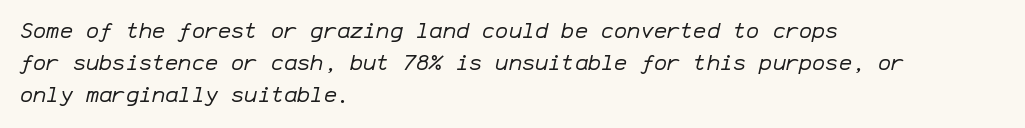
{"italic": "yes", "lean": "right", "slant_degrees": 12, "bold": "no", "underline": "no", "align": "left", "line_spacing": "normal", "line_spacing_ratio": 1.46, "letter_spacing": "normal", "letter_spacing_em": 0.0, "glyph_px": 22}
